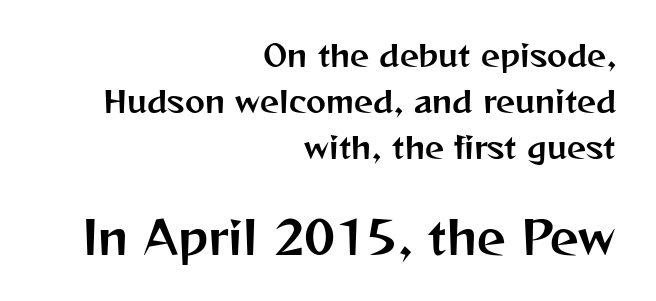
The image shows 45 px sans-serif type, upright; set right-aligned, normal line spacing (1.54x), normal letter spacing, not underlined; the second (bottom) block is 1.5x larger; medium stroke contrast and a medium x-height.
